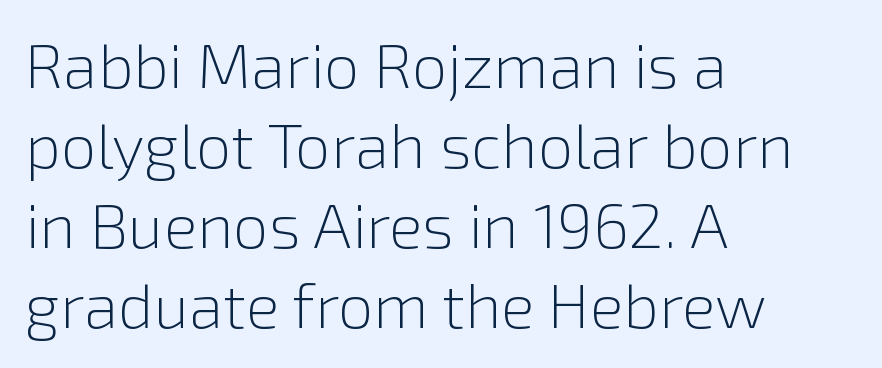
Q: Is the text bold? A: No.
Q: Is the text italic (slanted)? A: No, it is upright.
Q: Is the typeface a serif or a sans-serif typeface? A: Sans-serif.
Q: Is the text underlined? A: No.
Q: How is the paragraph aligned? A: Left-aligned.
Q: Is the spacing between letters normal or unusually wide? A: Normal.
Q: Is the spacing between lines tight, normal or loose? A: Normal.
Q: Width (condensed, normal, or wide)? A: Normal.
Q: x-height? A: Medium.
Q: Monospaced? A: No.
